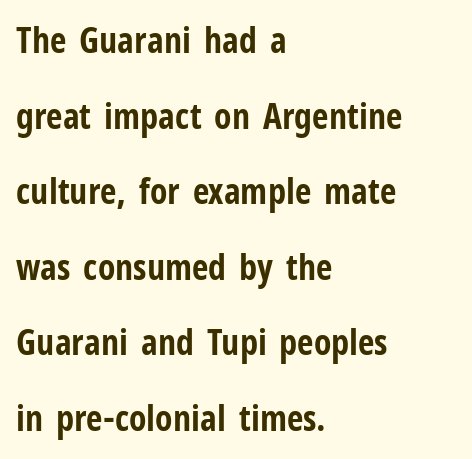
The passage shown is typed in a proportional face where columns would drift. Which margin do the lines hug? The left one — the right edge is uneven. Does extra space separate the letters? No, they use regular spacing. The words here are not underlined. The passage shown is emphatically bold.
